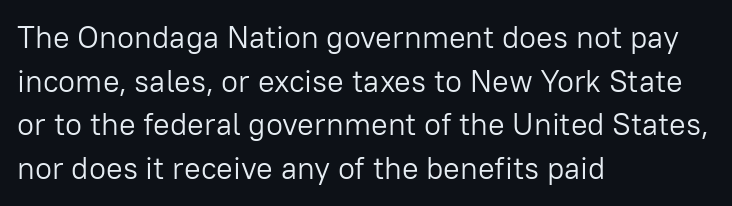
Vertically, the passage feels balanced, rows spaced as you'd expect. The face used here is a sans, in the tradition of grotesques and geometrics. A typesetter would call this proportional, since set widths differ per character. Letter spacing: default. The baseline area is clear. No italicization has been applied; the sample stays upright.
